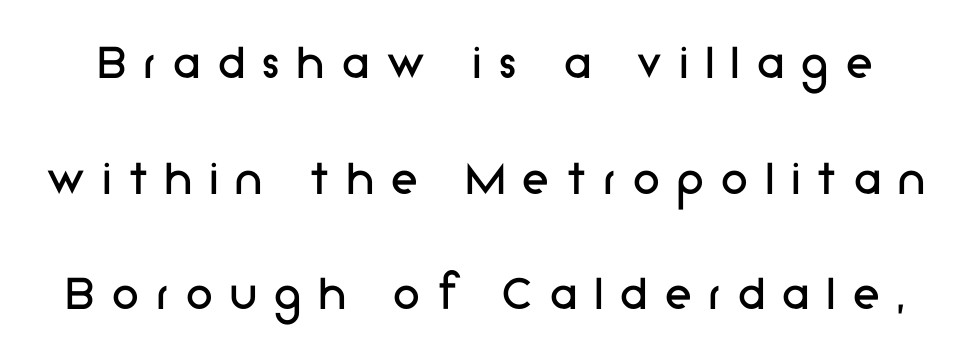
{"serif": "no", "italic": "no", "bold": "no", "weight": "regular", "width": "normal", "stroke_contrast": "low", "x_height": "medium", "monospaced": "no", "underline": "no", "line_spacing": "loose", "line_spacing_ratio": 2.14, "letter_spacing": "wide", "letter_spacing_em": 0.33, "glyph_px": 54}
